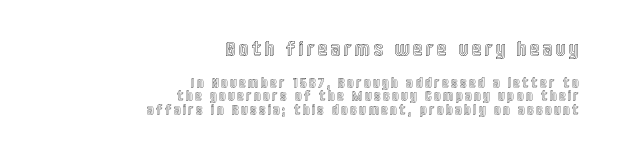
Q: Is the text italic (slanted)? A: No, it is upright.
Q: Is the text underlined? A: No.
Q: How is the paragraph aligned? A: Right-aligned.
Q: Is the spacing between letters normal or unusually wide? A: Unusually wide.
Q: Is the spacing between lines tight, normal or loose? A: Tight.
Q: Which block of text is set in a larger size, the first (top) or the second (bottom)? A: The first (top) one.
